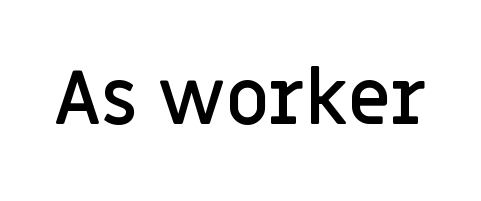
Q: Is the text bold? A: Semi-bold.
Q: Is the text italic (slanted)? A: No, it is upright.
Q: Is the typeface a serif or a sans-serif typeface? A: Sans-serif.
Q: Is the text underlined? A: No.
Q: Is the spacing between letters normal or unusually wide? A: Normal.
Q: Width (condensed, normal, or wide)? A: Normal.
Q: Stroke contrast? A: Low.
Q: x-height? A: Large.
Q: Monospaced? A: No.
